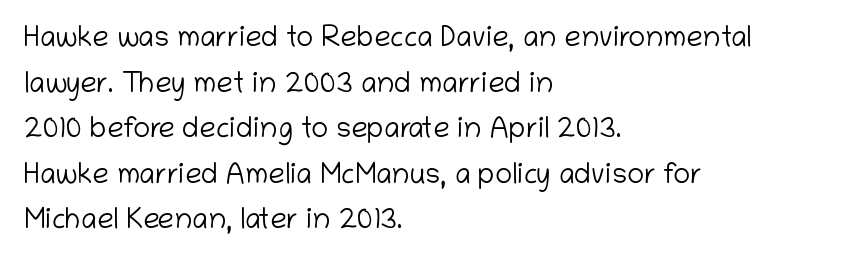
The image shows 29 px light sans-serif type, upright; set left-aligned, normal line spacing (1.57x), normal letter spacing, not underlined; low stroke contrast and a medium x-height.
